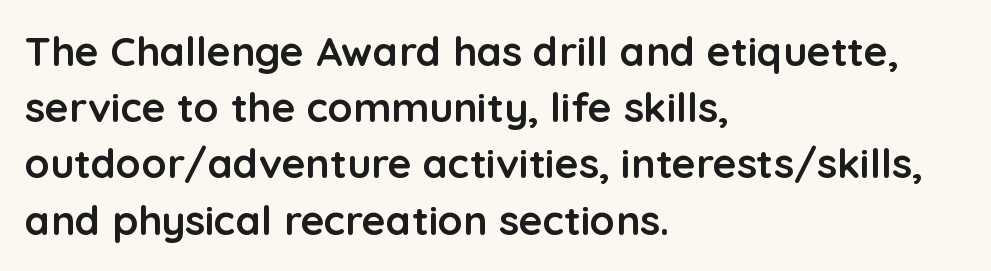
Q: Is the text bold? A: Yes.
Q: Is the text italic (slanted)? A: No, it is upright.
Q: Is the typeface a serif or a sans-serif typeface? A: Sans-serif.
Q: Is the text underlined? A: No.
Q: How is the paragraph aligned? A: Left-aligned.
Q: Is the spacing between letters normal or unusually wide? A: Normal.
Q: Is the spacing between lines tight, normal or loose? A: Normal.
Q: Width (condensed, normal, or wide)? A: Normal.
Q: Stroke contrast? A: Low.
Q: x-height? A: Medium.
Q: Monospaced? A: No.
